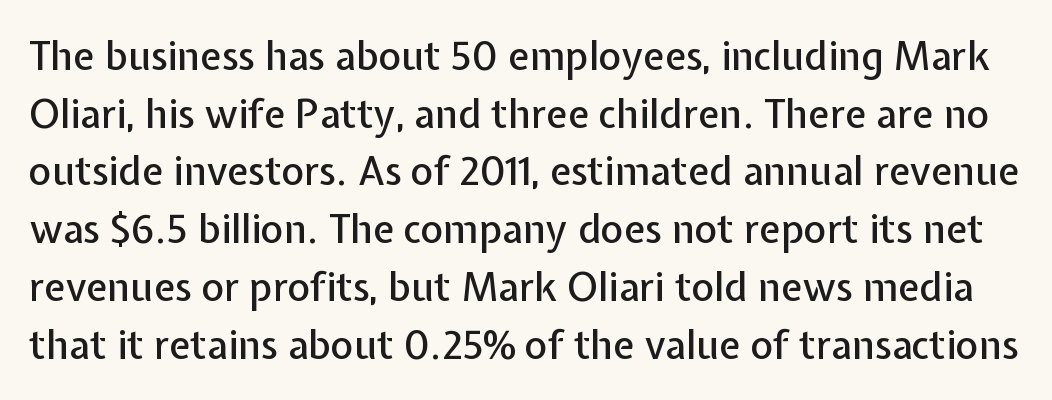
The image shows 39 px sans-serif type, upright; set normal line spacing (1.48x), normal letter spacing, not underlined; low stroke contrast and a medium x-height.
